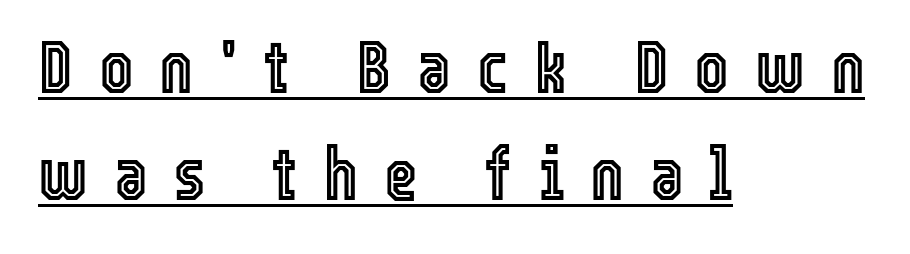
Looks like someone drew a line under every word here. Observe the wide spacing: letters keep a clear distance from each other. Italic: no, the glyphs are upright roman. Baseline-to-baseline distance is the conventional proportion of letter height. The paragraph shown leans on its left margin.
